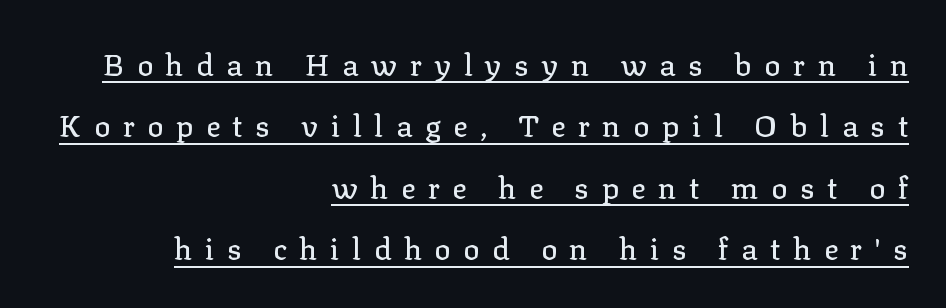
A great deal of white space separates one row of letters from the next. Font category for this specimen: serif. The lines are quadded right. The letters advance in unequal steps, a hallmark of proportional type. Is the letter spacing exaggerated? Yes — the characters are pushed far apart. The letters stand straight up with perfectly vertical stems.
